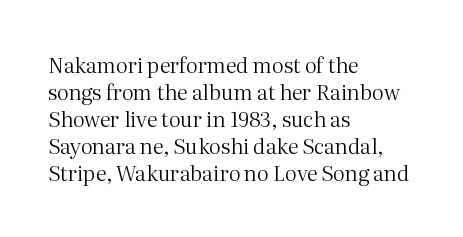
The image shows 21 px text type, upright; set left-aligned, normal line spacing (1.29x), normal letter spacing, not underlined.
